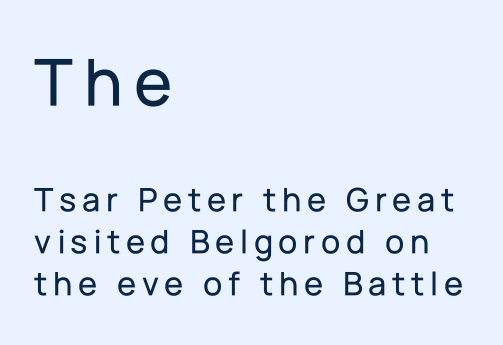
Q: Is the text italic (slanted)? A: No, it is upright.
Q: Is the typeface a serif or a sans-serif typeface? A: Sans-serif.
Q: Is the text underlined? A: No.
Q: How is the paragraph aligned? A: Left-aligned.
Q: Which block of text is set in a larger size, the first (top) or the second (bottom)? A: The first (top) one.
Q: Width (condensed, normal, or wide)? A: Normal.
Q: Stroke contrast? A: Low.
Q: x-height? A: Medium.
Q: Monospaced? A: No.
